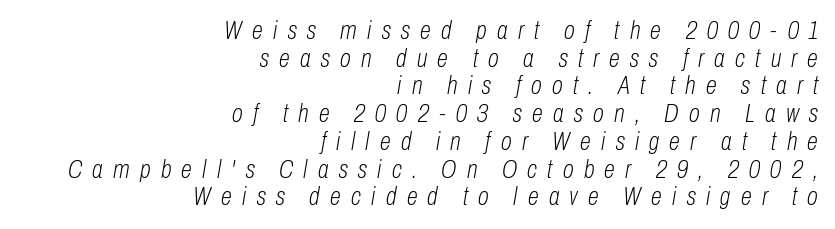
{"italic": "yes", "lean": "right", "slant_degrees": 10, "bold": "no", "underline": "no", "align": "right", "line_spacing": "tight", "line_spacing_ratio": 1.11, "letter_spacing": "wide", "letter_spacing_em": 0.41, "glyph_px": 25}
